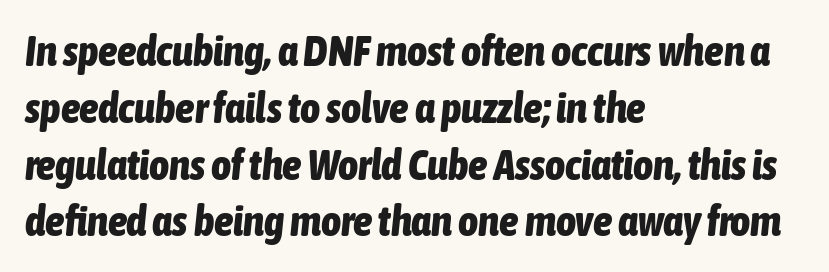
Characters are canted at an angle relative to the baseline's perpendicular. Default kerning and tracking; the words read as compact shapes. Each letter keeps its own natural width here, so spacing adapts to shape. A bare baseline throughout the passage. As a designer I'd log this as weight 700, bold. Where is the straight margin? On the left.
